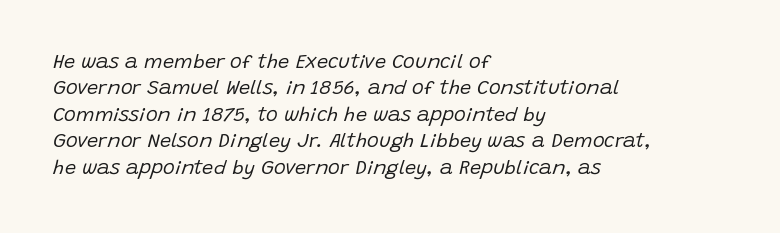
Does the leading feel generous? No, just average. The rendering keeps characters at their native spacing. Check under the words: just untouched page. Layout note: lines flush left. Letters have the restrained weight of plain body copy at most. Style check: oblique.
